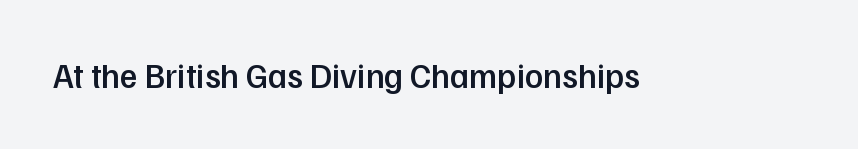
Here the designer chose a conventional face with non-uniform glyph widths. Bold? Not quite — semibold, heavier than regular but stopping short. This sample uses an upright cut, with every glyph sitting square on the baseline. The space beneath each line is pristine and unruled. The face used here is a sans, in the tradition of grotesques and geometrics.
